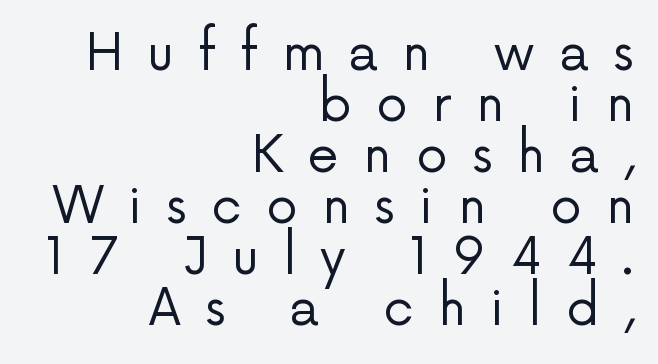
{"serif": "no", "italic": "no", "bold": "no", "weight": "regular", "width": "normal", "stroke_contrast": "low", "x_height": "medium", "monospaced": "no", "underline": "no", "align": "right", "line_spacing": "tight", "line_spacing_ratio": 1.02, "letter_spacing": "wide", "letter_spacing_em": 0.49, "glyph_px": 50}
